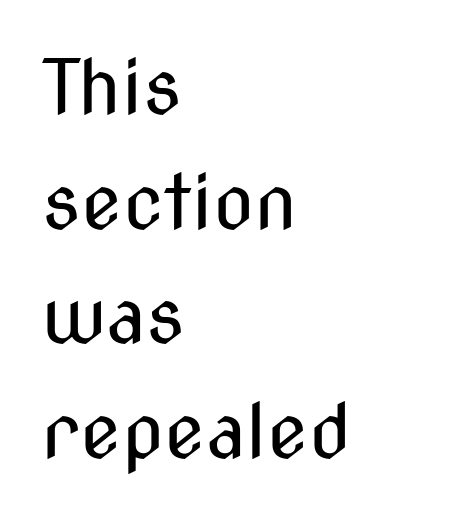
{"serif": "no", "italic": "no", "bold": "no", "weight": "regular", "width": "condensed", "stroke_contrast": "medium", "x_height": "medium", "monospaced": "no", "underline": "no", "align": "left", "line_spacing": "normal", "line_spacing_ratio": 1.53, "letter_spacing": "normal", "letter_spacing_em": 0.0, "glyph_px": 75}
